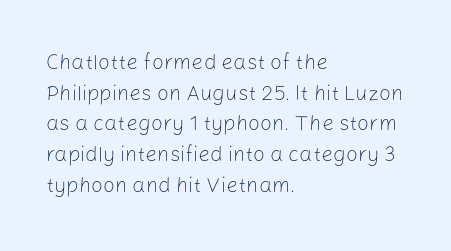
Q: Is the text bold? A: No.
Q: Is the text italic (slanted)? A: No, it is upright.
Q: Is the text underlined? A: No.
Q: How is the paragraph aligned? A: Left-aligned.
Q: Is the spacing between letters normal or unusually wide? A: Normal.
Q: Is the spacing between lines tight, normal or loose? A: Normal.
